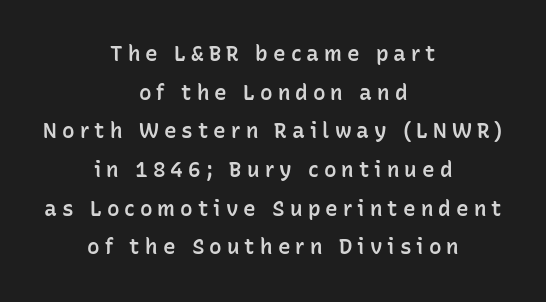
{"italic": "no", "bold": "semi", "underline": "no", "align": "center", "line_spacing_ratio": 1.84, "letter_spacing": "wide", "letter_spacing_em": 0.24, "glyph_px": 21}
